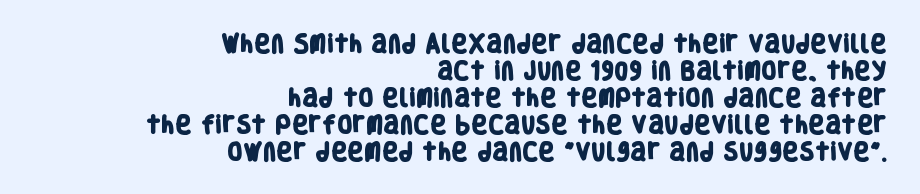
{"bold": "yes", "underline": "no", "align": "right", "line_spacing": "normal", "line_spacing_ratio": 1.35, "letter_spacing": "normal", "letter_spacing_em": 0.0, "glyph_px": 20}
